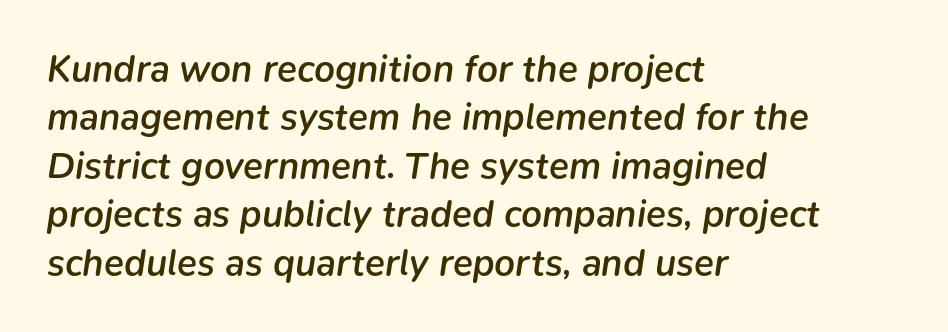
Q: Is the text bold? A: Semi-bold.
Q: Is the text italic (slanted)? A: Yes, it leans right by about 9 degrees.
Q: Is the text underlined? A: No.
Q: How is the paragraph aligned? A: Left-aligned.
Q: Is the spacing between letters normal or unusually wide? A: Normal.
Q: Is the spacing between lines tight, normal or loose? A: Normal.
Q: Width (condensed, normal, or wide)? A: Normal.
Q: Stroke contrast? A: Low.
Q: x-height? A: Medium.
Q: Monospaced? A: No.
